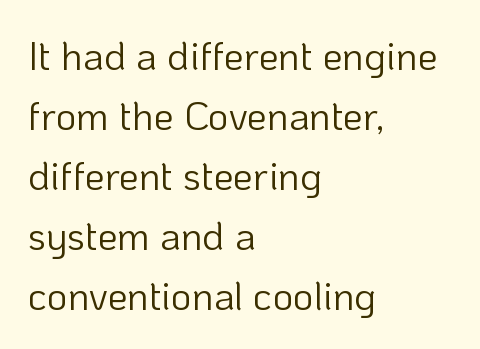
{"serif": "no", "italic": "no", "bold": "no", "weight": "light", "width": "normal", "stroke_contrast": "low", "x_height": "medium", "monospaced": "no", "underline": "no", "align": "left", "line_spacing": "normal", "line_spacing_ratio": 1.5, "letter_spacing": "normal", "letter_spacing_em": 0.0, "glyph_px": 40}
